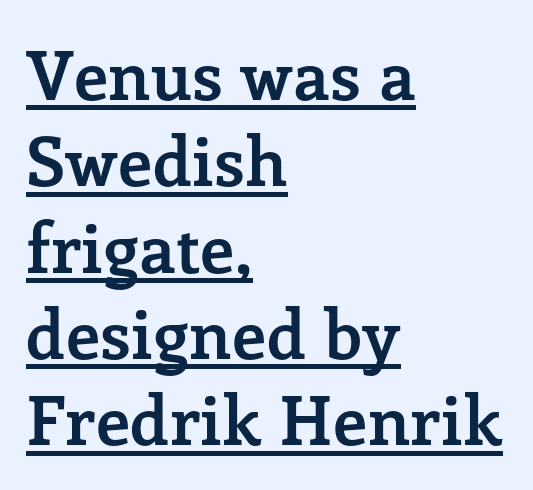
Q: Is the text bold? A: Yes.
Q: Is the text italic (slanted)? A: No, it is upright.
Q: Is the typeface a serif or a sans-serif typeface? A: Serif.
Q: Is the text underlined? A: Yes.
Q: How is the paragraph aligned? A: Left-aligned.
Q: Is the spacing between letters normal or unusually wide? A: Normal.
Q: Is the spacing between lines tight, normal or loose? A: Normal.
Q: Width (condensed, normal, or wide)? A: Normal.
Q: Stroke contrast? A: Low.
Q: x-height? A: Medium.
Q: Monospaced? A: No.
